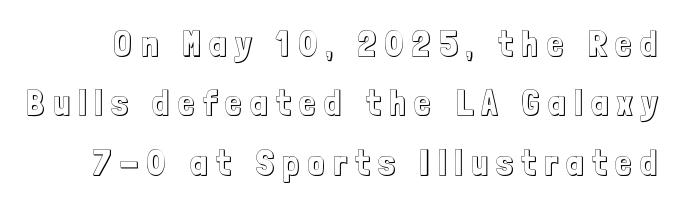
Q: Is the text italic (slanted)? A: No, it is upright.
Q: Is the text underlined? A: No.
Q: Is the spacing between letters normal or unusually wide? A: Unusually wide.
Q: Is the spacing between lines tight, normal or loose? A: Normal.
Q: Width (condensed, normal, or wide)? A: Condensed.
Q: x-height? A: Medium.
Q: Monospaced? A: No.
